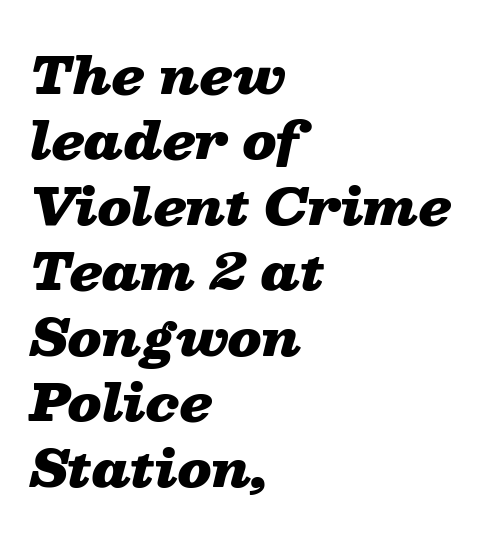
{"italic": "yes", "lean": "right", "slant_degrees": 13, "bold": "yes", "weight": "heavy", "width": "wide", "stroke_contrast": "low", "x_height": "medium", "monospaced": "no", "underline": "no", "align": "left", "line_spacing": "normal", "line_spacing_ratio": 1.31, "letter_spacing": "normal", "letter_spacing_em": 0.0, "glyph_px": 50}
